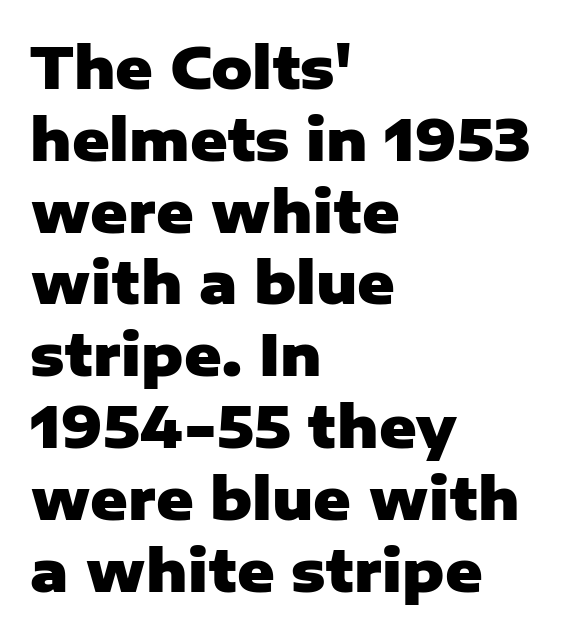
Designer's note — italics off, roman on. The passage is arranged the way most books set body copy — flush left. Horizontal bands of white between lines are of average thickness. This rendering features lettering with no underline. The glyphs in this specimen are sans serif. The rendering keeps characters at their native spacing.
